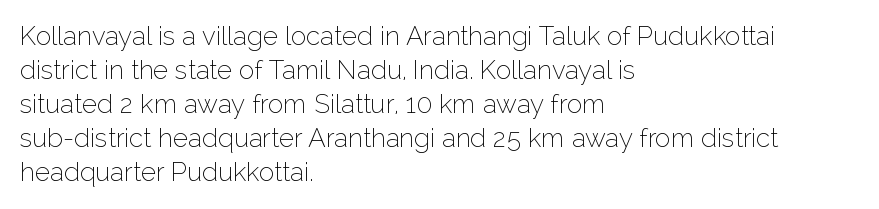
The image shows 26 px text type, upright; set left-aligned, normal line spacing (1.31x), normal letter spacing, not underlined.
